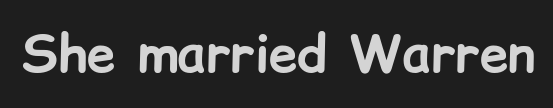
The image shows 51 px bold sans-serif type, upright; set normal letter spacing, not underlined; low stroke contrast and a medium x-height.
